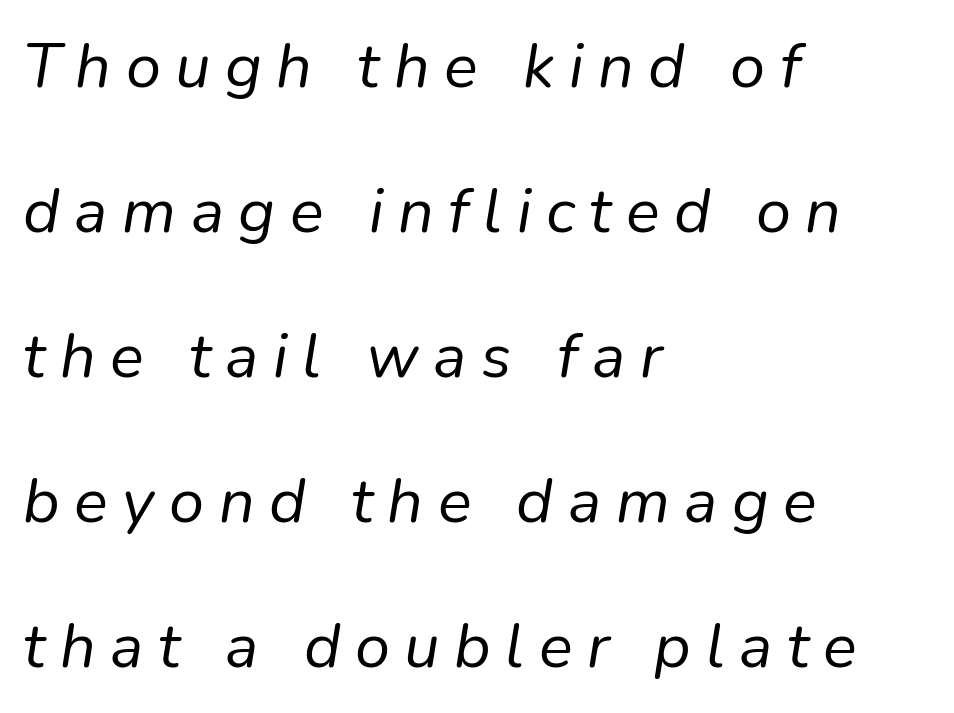
Q: Is the text bold? A: No.
Q: Is the text italic (slanted)? A: Yes, it leans right by about 9 degrees.
Q: Is the text underlined? A: No.
Q: How is the paragraph aligned? A: Left-aligned.
Q: Is the spacing between letters normal or unusually wide? A: Unusually wide.
Q: Is the spacing between lines tight, normal or loose? A: Loose.
Q: Width (condensed, normal, or wide)? A: Normal.
Q: Stroke contrast? A: Low.
Q: x-height? A: Medium.
Q: Monospaced? A: No.
